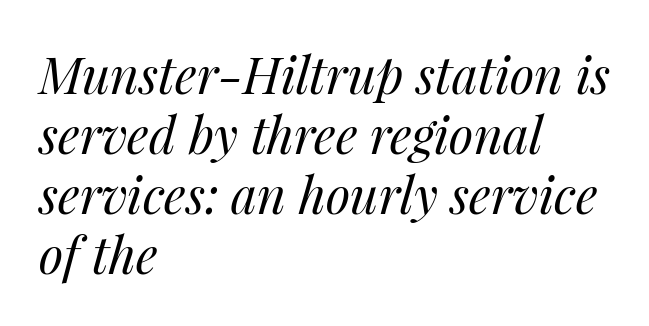
All the whitespace from short lines collects on the right. Is the stroke heavy? The answer is a plain regular-or-lighter. The specimen reads as italic at a glance. Descender tails drop into unmarked territory. The letters sit at their default tracking, neither squeezed nor spread.
